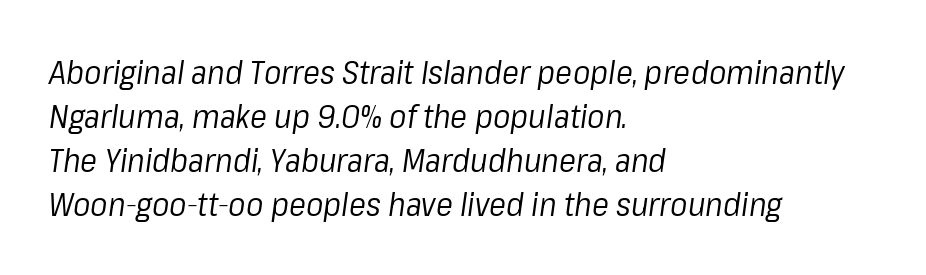
The image shows 32 px regular-weight type, italic (leaning right); set left-aligned, normal line spacing (1.37x), normal letter spacing, not underlined; low stroke contrast and a medium x-height.
